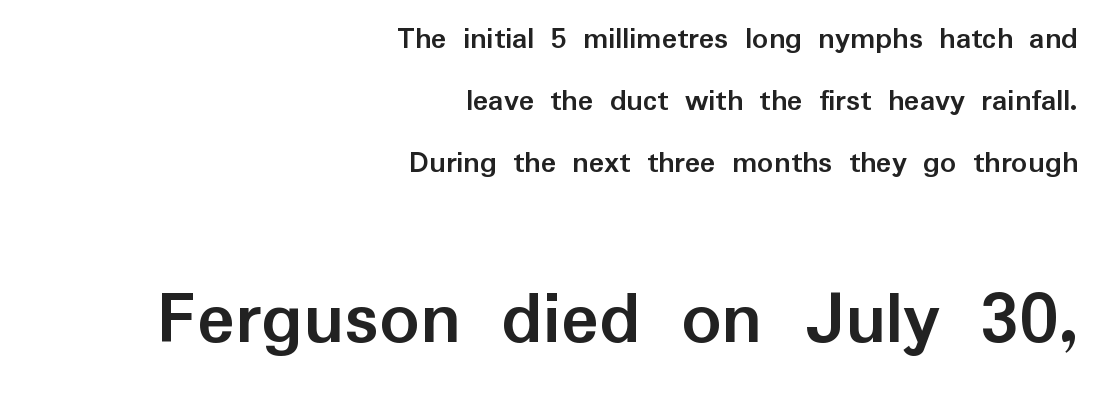
The lettering stays uniformly vertical, giving the passage a roman look. Rows of type keep a wide berth in the vertical direction. Where is the straight margin? On the right. Here the designer chose a conventional face with non-uniform glyph widths. This layout puts the modest block above and the oversized block below.
